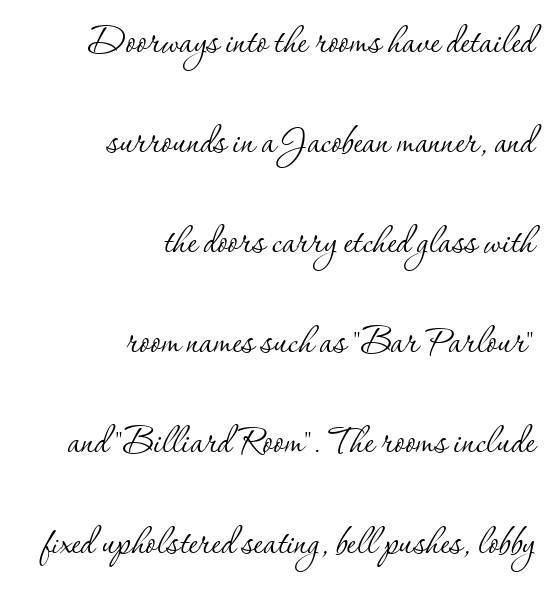
Decoration check: the copy has no underline. Small tapered or slab feet sit at the stroke ends, so this counts as serif. Is the letter spacing exaggerated? No — it looks like the ordinary default. Is the block centered? No — it sits flush against the right margin.
